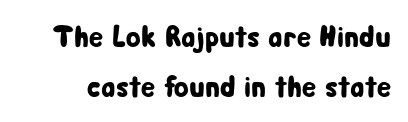
Q: Is the text italic (slanted)? A: No, it is upright.
Q: Is the typeface a serif or a sans-serif typeface? A: Sans-serif.
Q: Is the text underlined? A: No.
Q: Is the spacing between letters normal or unusually wide? A: Normal.
Q: Is the spacing between lines tight, normal or loose? A: Normal.
Q: Width (condensed, normal, or wide)? A: Condensed.
Q: Stroke contrast? A: Low.
Q: x-height? A: Medium.
Q: Monospaced? A: No.
